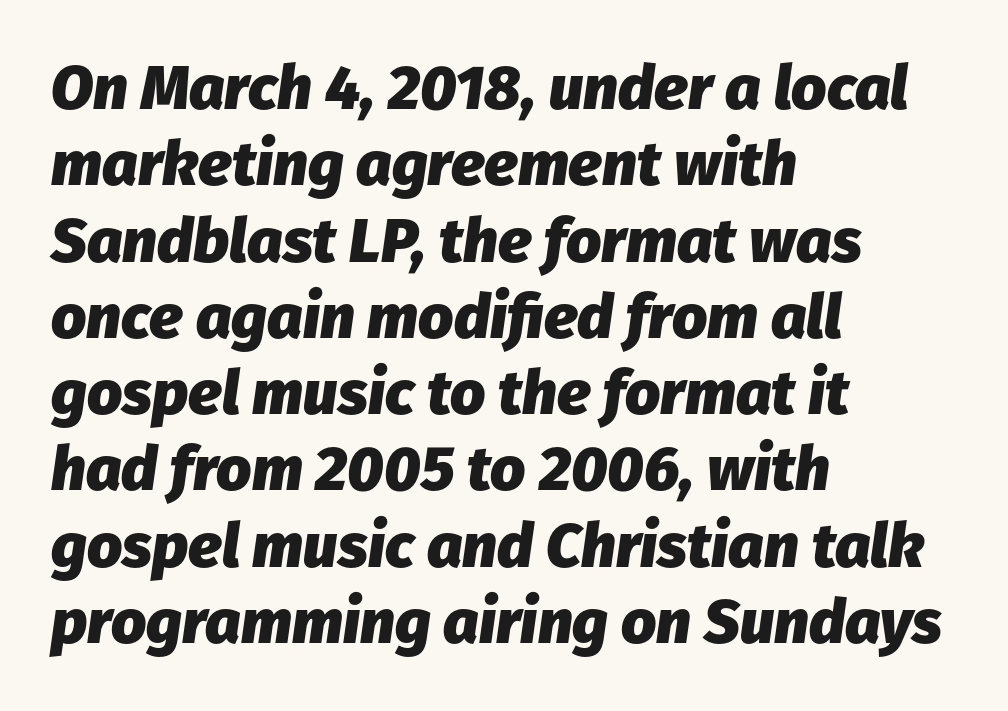
Is the type slanted? Yes — the strokes lean at a clear angle. Spacing verdict: proportional, widths tailored to each character. Nobody drew a line under any word here. Heavy, bold letterforms. Each word holds together tightly as a unit, with standard inter-letter gaps. A student would call this left alignment; a typographer would say flush left, rag right.
